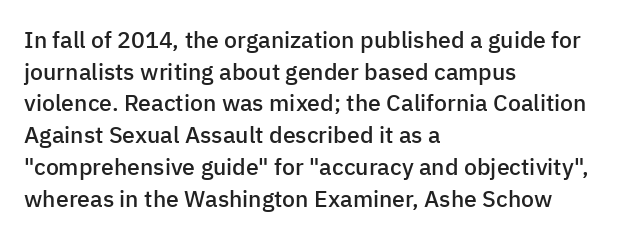
The image shows 23 px text type, upright; set left-aligned, normal line spacing (1.38x), normal letter spacing, not underlined.
